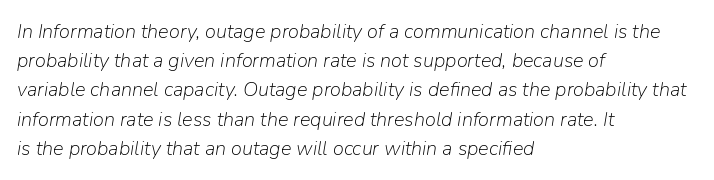
{"italic": "yes", "lean": "right", "slant_degrees": 9, "bold": "no", "underline": "no", "align": "left", "line_spacing": "normal", "line_spacing_ratio": 1.46, "letter_spacing": "normal", "letter_spacing_em": 0.0, "glyph_px": 20}
